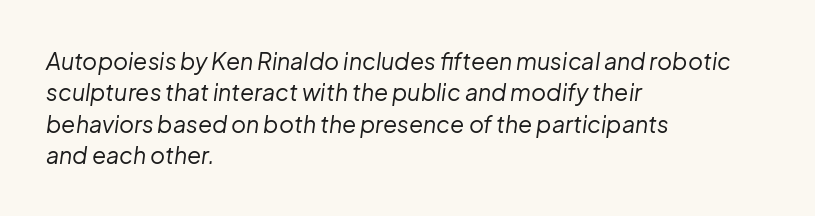
Characters follow at the spacing the type designer built in. A normal amount of white space separates one row of letters from the next. Observe the lean: these are italic letterforms. This rendering uses left alignment, leaving the right contour irregular. Words float on clear page, feet unadorned.
